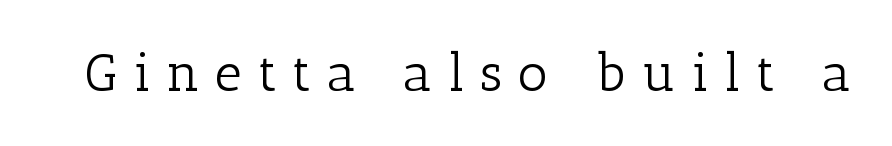
Q: Is the text bold? A: No.
Q: Is the text italic (slanted)? A: No, it is upright.
Q: Is the typeface a serif or a sans-serif typeface? A: Serif.
Q: Is the text underlined? A: No.
Q: Is the spacing between letters normal or unusually wide? A: Unusually wide.
Q: Width (condensed, normal, or wide)? A: Normal.
Q: Stroke contrast? A: Low.
Q: x-height? A: Medium.
Q: Monospaced? A: No.
